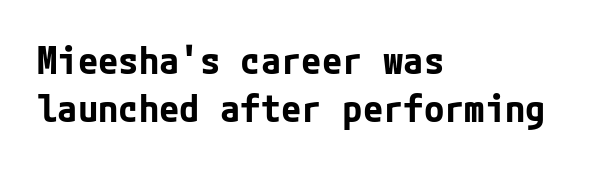
Heavy-handed strokes throughout: this text is bold. Descenders hang freely into open space. When letters stand straight like this, we call the style roman or upright. Short note: letters normally spaced. The rendering uses a moderate line-height, typical for paragraphs. Note: no serifs on the glyphs.
